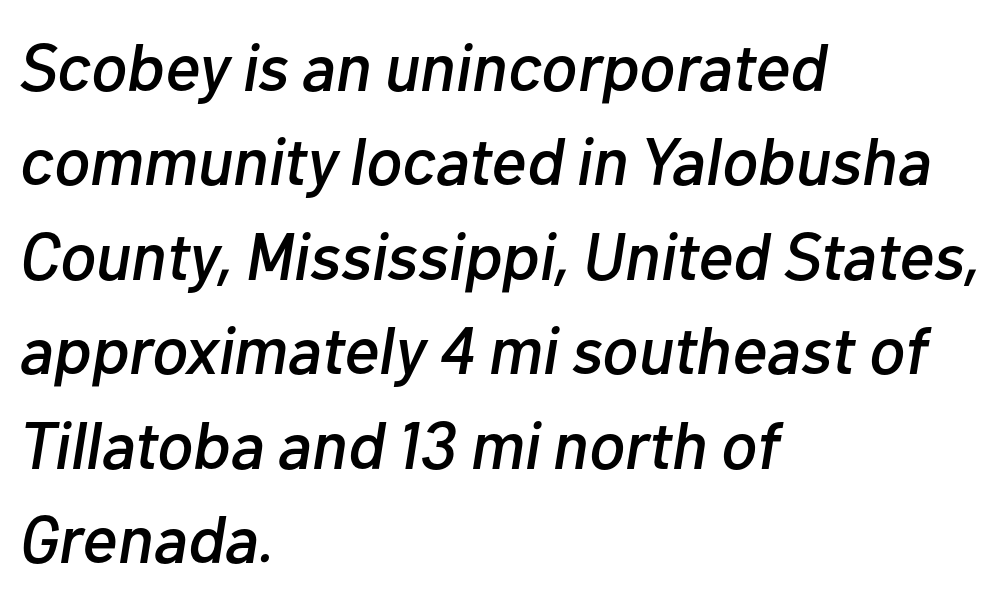
The image shows 67 px text type, italic (leaning right); set left-aligned, normal line spacing (1.41x), normal letter spacing, not underlined; low stroke contrast and a medium x-height.
